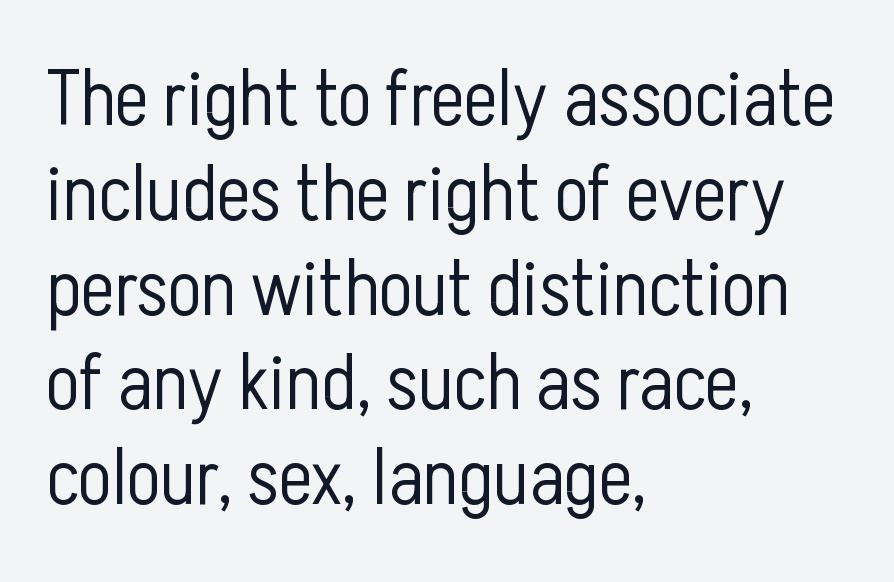
Type without underlining. In terms of letterspacing, this is plain default setting. The paragraph shown leans on its left margin. The rendering uses natural spacing where letterforms have individual widths. Are there feet on the stems? There aren't — it's a sans. The letters stand straight up with perfectly vertical stems.
